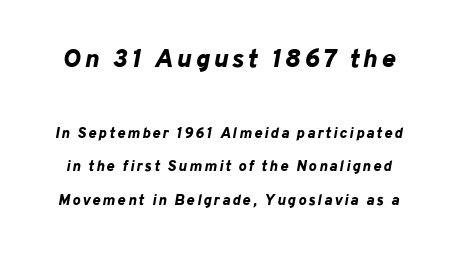
{"italic": "yes", "lean": "right", "slant_degrees": 10, "bold": "yes", "underline": "no", "line_spacing": "loose", "line_spacing_ratio": 2.23, "larger_block": "first", "size_ratio": 1.73, "glyph_px": 26}
